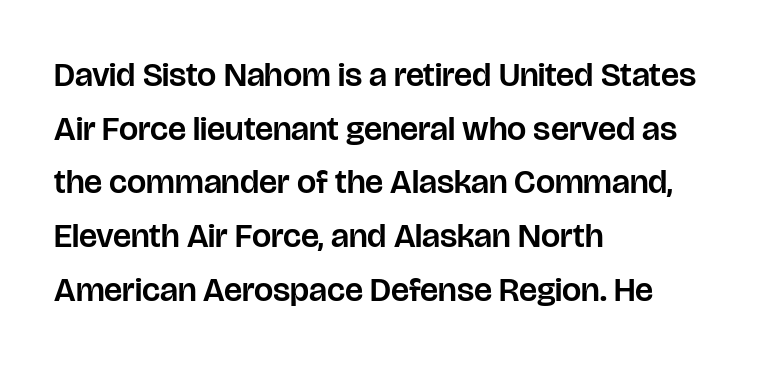
{"serif": "no", "italic": "no", "width": "normal", "stroke_contrast": "low", "x_height": "large", "monospaced": "no", "underline": "no", "align": "left", "line_spacing": "normal", "line_spacing_ratio": 1.58, "letter_spacing": "normal", "letter_spacing_em": 0.0, "glyph_px": 34}
